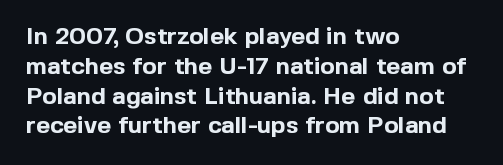
Q: Is the text bold? A: Yes.
Q: Is the text italic (slanted)? A: No, it is upright.
Q: Is the text underlined? A: No.
Q: How is the paragraph aligned? A: Left-aligned.
Q: Is the spacing between letters normal or unusually wide? A: Normal.
